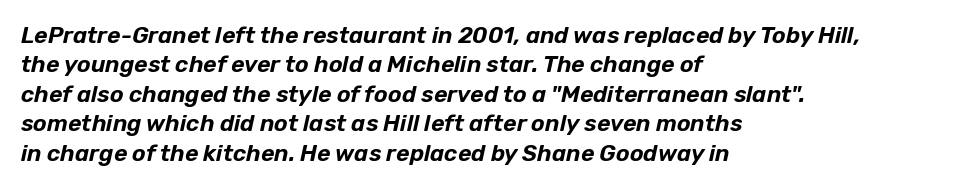
Glance below the letters and you will spot only blank space. All the whitespace from short lines collects on the right. Notice how descenders clear the ascenders below comfortably — that's standard leading. Observe the ordinary spacing: letters are neighbours, not strangers.
